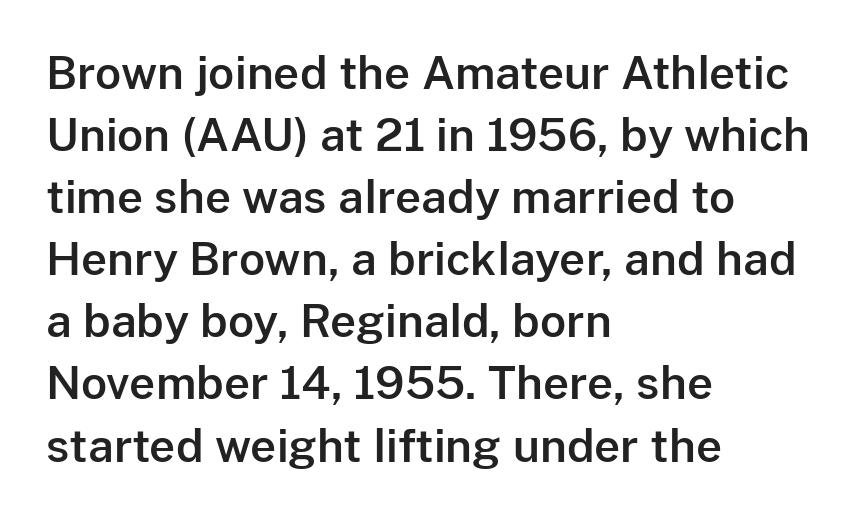
{"serif": "no", "italic": "no", "width": "normal", "stroke_contrast": "low", "x_height": "medium", "monospaced": "no", "underline": "no", "align": "left", "line_spacing": "normal", "line_spacing_ratio": 1.38, "letter_spacing": "normal", "letter_spacing_em": 0.0, "glyph_px": 45}
